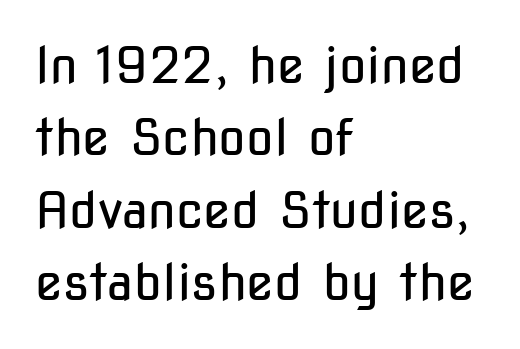
{"serif": "no", "italic": "no", "bold": "no", "weight": "regular", "width": "condensed", "stroke_contrast": "low", "x_height": "medium", "monospaced": "no", "underline": "no", "align": "left", "line_spacing": "normal", "line_spacing_ratio": 1.45, "letter_spacing": "normal", "letter_spacing_em": 0.0, "glyph_px": 50}
